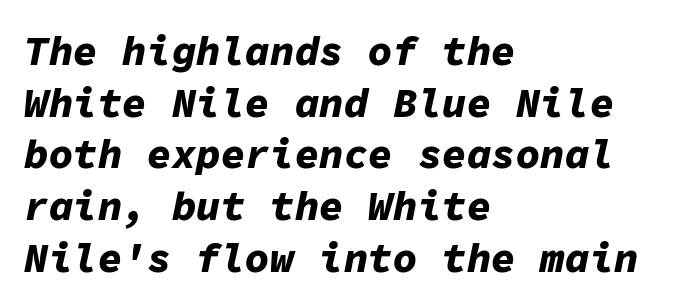
The image shows 41 px bold type, italic (leaning right), monospaced; set left-aligned, normal line spacing (1.26x), normal letter spacing, not underlined; low stroke contrast and a medium x-height.
